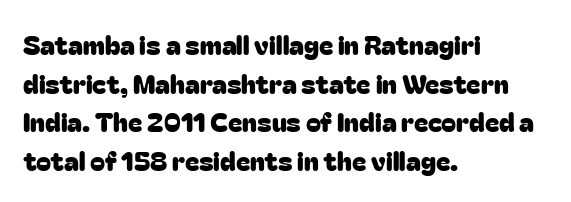
The image shows 27 px text type, upright; set left-aligned, normal line spacing (1.43x), normal letter spacing, not underlined.
